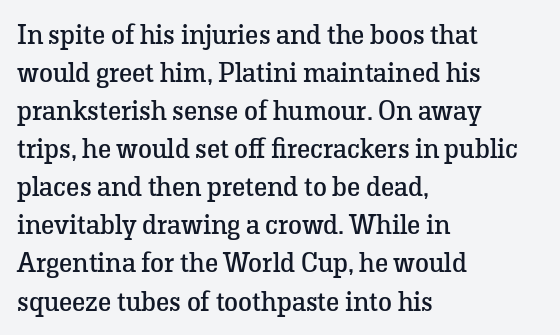
Q: Is the text bold? A: No.
Q: Is the text italic (slanted)? A: No, it is upright.
Q: Is the typeface a serif or a sans-serif typeface? A: Serif.
Q: Is the text underlined? A: No.
Q: How is the paragraph aligned? A: Left-aligned.
Q: Is the spacing between letters normal or unusually wide? A: Normal.
Q: Is the spacing between lines tight, normal or loose? A: Normal.
Q: Width (condensed, normal, or wide)? A: Normal.
Q: Stroke contrast? A: Low.
Q: x-height? A: Medium.
Q: Monospaced? A: No.
